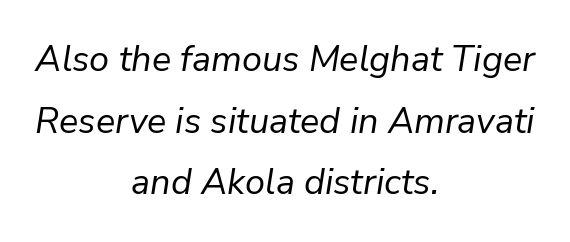
Only glyphs here, with clear space below each row. Each line is balanced around a shared central axis. Notice how the stems are inclined rather than vertical — that's the hallmark of italics. Letters have the restrained weight of plain body copy at most.
